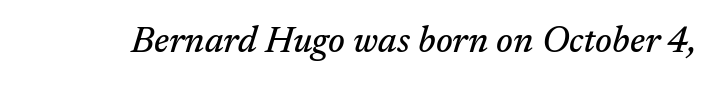
Just letters on the line, the space beneath them empty. To sum up the face: it has serifs. Compared with ordinary roman type, these characters are visibly tilted. The face used here is rendered with its standard letterfit. Here the designer chose a conventional face with non-uniform glyph widths.
